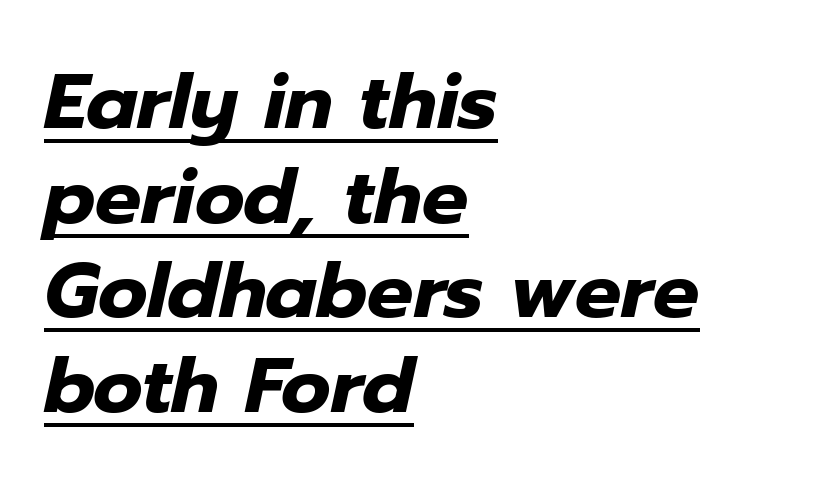
Q: Is the text bold? A: Yes.
Q: Is the text italic (slanted)? A: Yes, it leans right by about 12 degrees.
Q: Is the text underlined? A: Yes.
Q: How is the paragraph aligned? A: Left-aligned.
Q: Is the spacing between letters normal or unusually wide? A: Normal.
Q: Width (condensed, normal, or wide)? A: Normal.
Q: Stroke contrast? A: Low.
Q: x-height? A: Medium.
Q: Monospaced? A: No.
